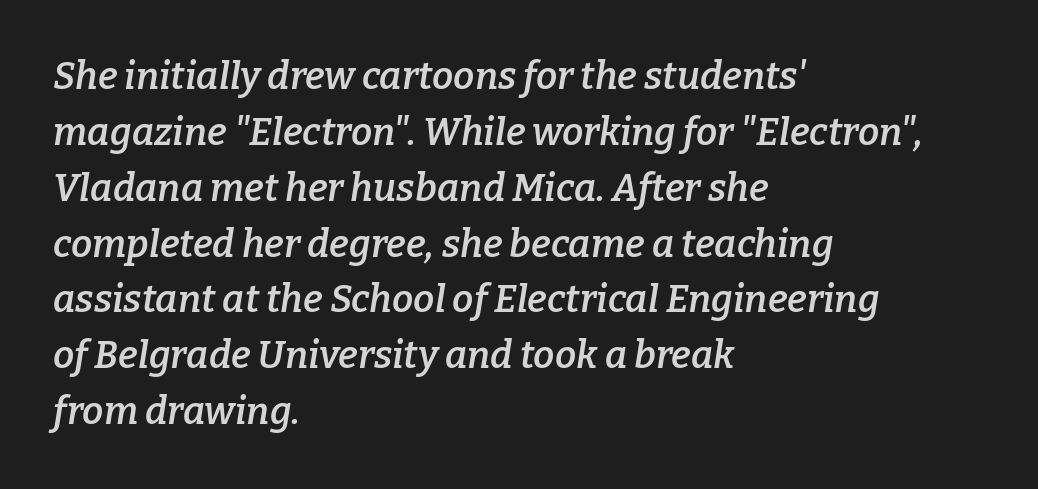
Yep, those are serifs on the letters. How would I describe the line gaps? Plain and ordinary. The line texture is even and compact thanks to regular tracking. Teacher's note: observe the even left margin — that is flush-left alignment. Varying glyph widths throughout — classic text-font behaviour.
